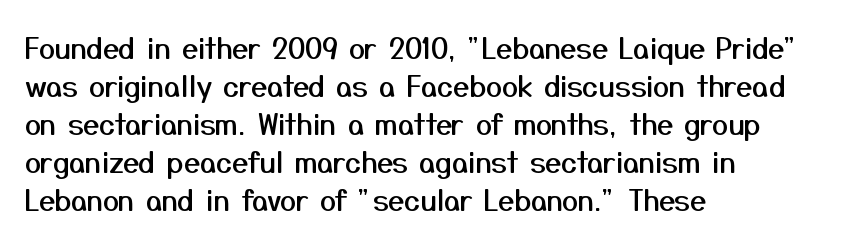
The image shows 29 px sans-serif type, upright; set left-aligned, normal line spacing (1.31x), normal letter spacing, not underlined; medium stroke contrast and a medium x-height.
